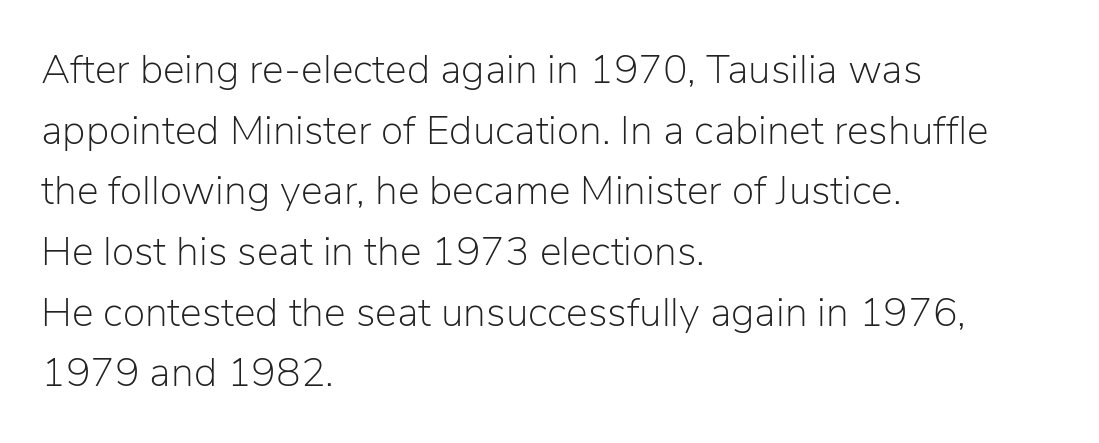
{"serif": "no", "italic": "no", "bold": "no", "weight": "light", "width": "normal", "stroke_contrast": "low", "x_height": "medium", "monospaced": "no", "underline": "no", "align": "left", "line_spacing": "normal", "line_spacing_ratio": 1.48, "letter_spacing": "normal", "letter_spacing_em": 0.0, "glyph_px": 41}
